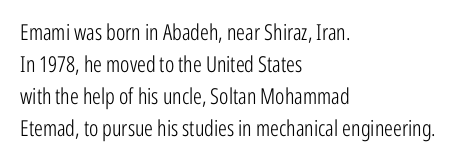
{"italic": "no", "bold": "no", "underline": "no", "align": "left", "line_spacing": "normal", "line_spacing_ratio": 1.45, "letter_spacing": "normal", "letter_spacing_em": 0.0, "glyph_px": 22}
